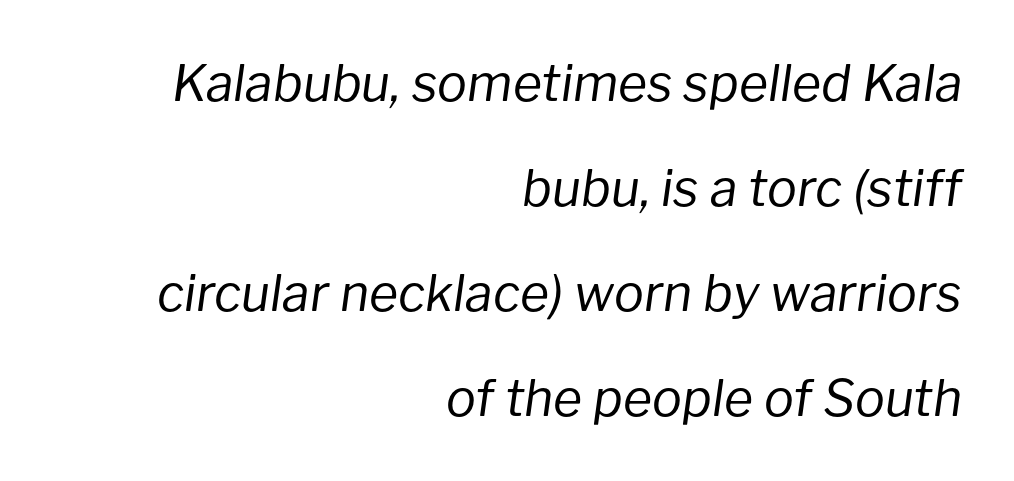
Q: Is the text bold? A: No.
Q: Is the text italic (slanted)? A: Yes, it leans right by about 8 degrees.
Q: Is the text underlined? A: No.
Q: How is the paragraph aligned? A: Right-aligned.
Q: Is the spacing between letters normal or unusually wide? A: Normal.
Q: Is the spacing between lines tight, normal or loose? A: Loose.
Q: Width (condensed, normal, or wide)? A: Normal.
Q: Stroke contrast? A: Low.
Q: x-height? A: Medium.
Q: Monospaced? A: No.
